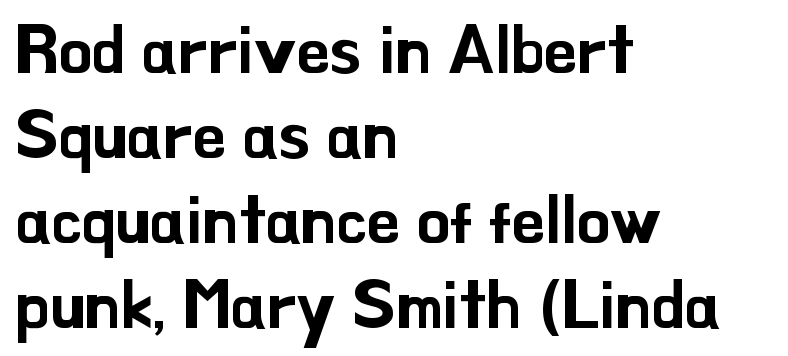
{"serif": "no", "italic": "no", "width": "normal", "stroke_contrast": "low", "x_height": "small", "monospaced": "no", "underline": "no", "align": "left", "line_spacing": "normal", "line_spacing_ratio": 1.27, "letter_spacing": "normal", "letter_spacing_em": 0.0, "glyph_px": 67}
